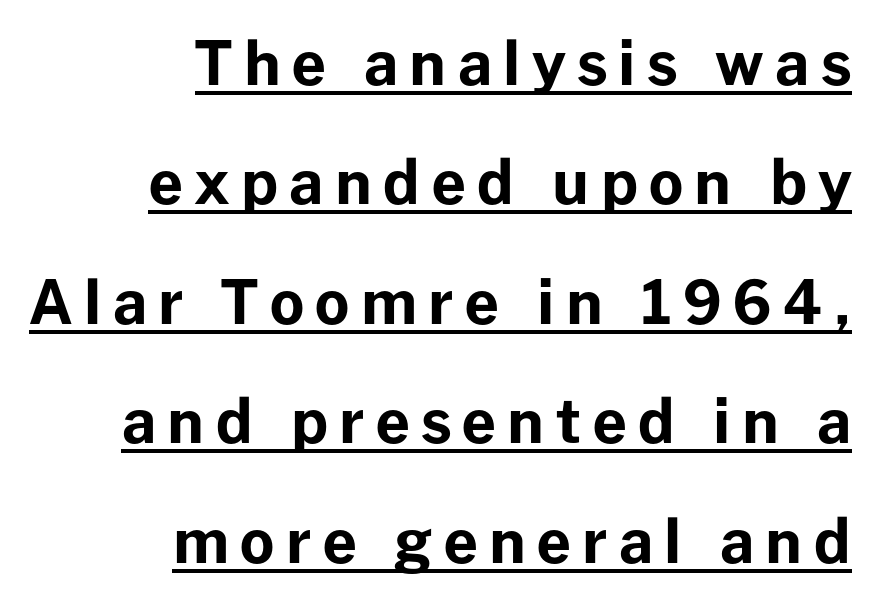
{"serif": "no", "italic": "no", "bold": "yes", "weight": "bold", "width": "normal", "stroke_contrast": "low", "x_height": "medium", "monospaced": "no", "underline": "yes", "align": "right", "line_spacing": "loose", "line_spacing_ratio": 1.99, "glyph_px": 60}
